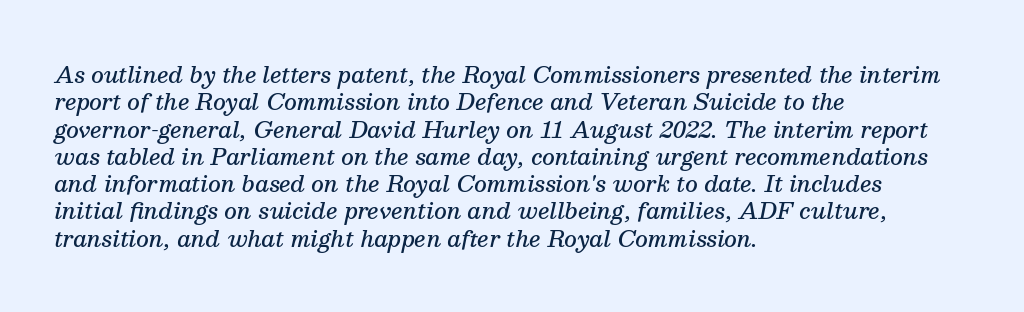
These lines keep a tight, regular rhythm from letter to letter. In terms of posture, this sample is oblique. Firm but not heavy-handed strokes: this text is semibold. Caption: multi-line text, flush left, ragged right.
